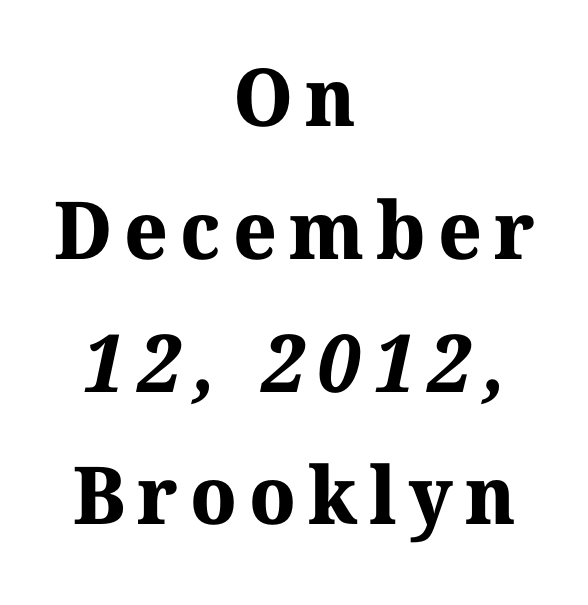
{"serif": "yes", "bold": "yes", "weight": "bold", "width": "normal", "stroke_contrast": "medium", "x_height": "medium", "monospaced": "no", "underline": "no", "align": "center", "line_spacing": "normal", "line_spacing_ratio": 1.66, "glyph_px": 80}
